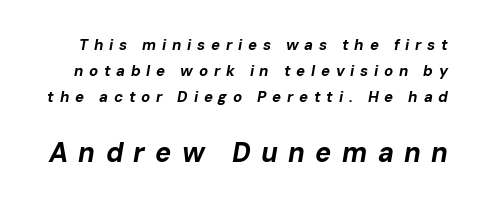
{"italic": "yes", "lean": "right", "slant_degrees": 10, "bold": "yes", "underline": "no", "line_spacing_ratio": 1.75, "letter_spacing": "wide", "letter_spacing_em": 0.38, "larger_block": "second", "size_ratio": 1.8, "glyph_px": 27}
